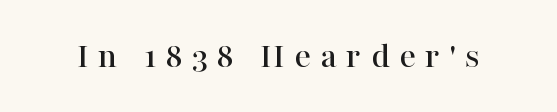
The image shows 38 px serif type, upright; set unusually wide letter spacing (+0.25 em), not underlined; high stroke contrast and a medium x-height.
